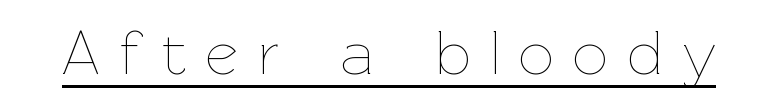
{"italic": "no", "bold": "no", "weight": "thin", "width": "normal", "stroke_contrast": "low", "x_height": "medium", "monospaced": "no", "underline": "yes", "letter_spacing": "wide", "letter_spacing_em": 0.31, "glyph_px": 63}
